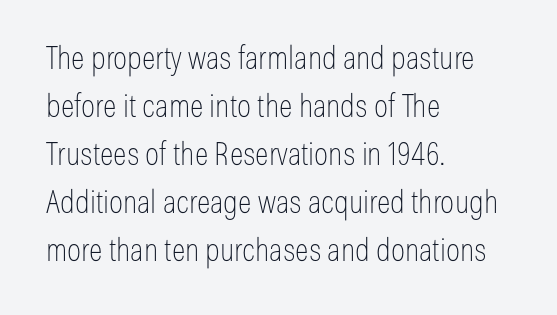
{"serif": "no", "italic": "no", "bold": "no", "weight": "thin", "width": "condensed", "stroke_contrast": "low", "x_height": "medium", "monospaced": "no", "underline": "no", "align": "left", "line_spacing": "normal", "line_spacing_ratio": 1.5, "letter_spacing": "normal", "letter_spacing_em": 0.0, "glyph_px": 32}
